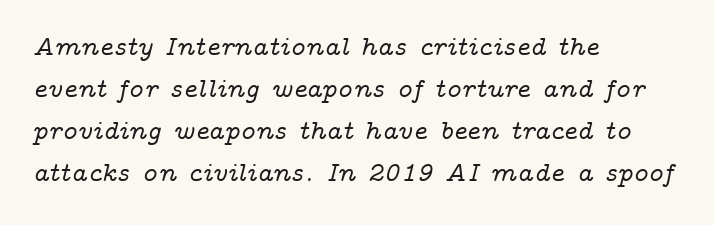
{"italic": "yes", "lean": "right", "slant_degrees": 14, "underline": "no", "align": "left", "line_spacing": "normal", "line_spacing_ratio": 1.56, "letter_spacing": "normal", "letter_spacing_em": 0.0, "glyph_px": 27}
